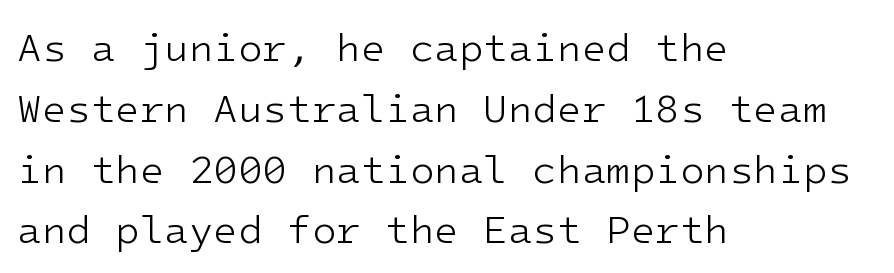
Q: Is the text bold? A: No.
Q: Is the text italic (slanted)? A: No, it is upright.
Q: Is the typeface a serif or a sans-serif typeface? A: Sans-serif.
Q: Is the text underlined? A: No.
Q: How is the paragraph aligned? A: Left-aligned.
Q: Is the spacing between letters normal or unusually wide? A: Normal.
Q: Is the spacing between lines tight, normal or loose? A: Normal.
Q: Width (condensed, normal, or wide)? A: Normal.
Q: Stroke contrast? A: Low.
Q: x-height? A: Medium.
